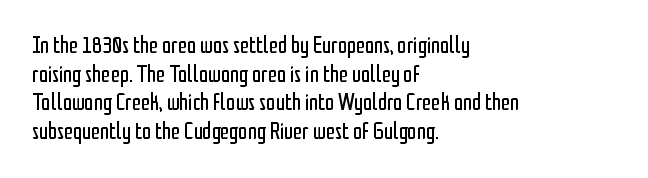
{"italic": "no", "bold": "no", "underline": "no", "align": "left", "line_spacing_ratio": 1.24, "letter_spacing": "normal", "letter_spacing_em": 0.0, "glyph_px": 23}
